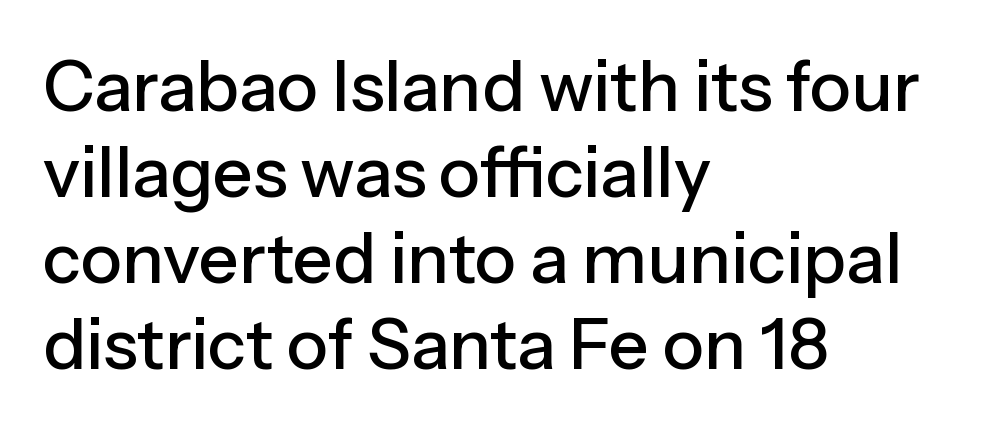
Q: Is the text italic (slanted)? A: No, it is upright.
Q: Is the typeface a serif or a sans-serif typeface? A: Sans-serif.
Q: Is the text underlined? A: No.
Q: How is the paragraph aligned? A: Left-aligned.
Q: Is the spacing between letters normal or unusually wide? A: Normal.
Q: Width (condensed, normal, or wide)? A: Normal.
Q: Stroke contrast? A: Low.
Q: x-height? A: Medium.
Q: Monospaced? A: No.
